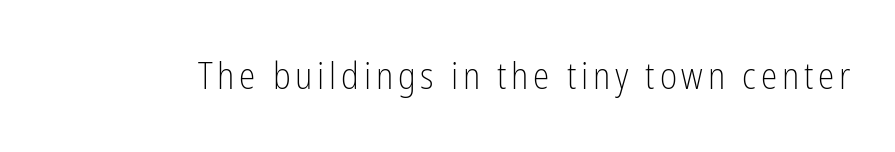
Q: Is the text bold? A: No.
Q: Is the text italic (slanted)? A: No, it is upright.
Q: Is the typeface a serif or a sans-serif typeface? A: Sans-serif.
Q: Is the text underlined? A: No.
Q: Width (condensed, normal, or wide)? A: Condensed.
Q: Stroke contrast? A: Low.
Q: x-height? A: Medium.
Q: Monospaced? A: No.
